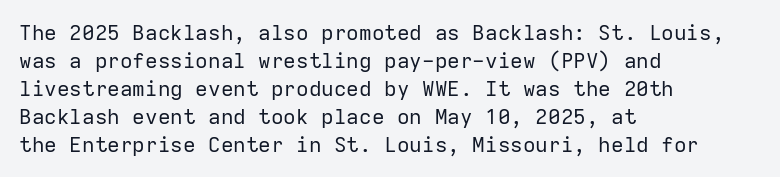
Q: Is the text bold? A: No.
Q: Is the text italic (slanted)? A: No, it is upright.
Q: Is the text underlined? A: No.
Q: How is the paragraph aligned? A: Left-aligned.
Q: Is the spacing between letters normal or unusually wide? A: Normal.
Q: Is the spacing between lines tight, normal or loose? A: Normal.
